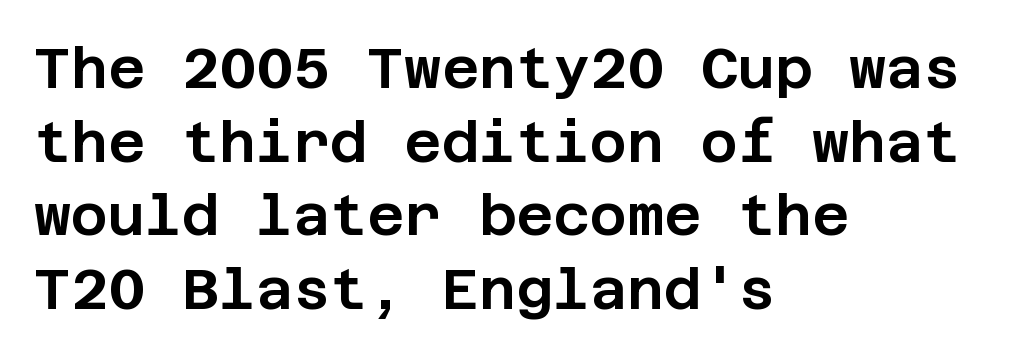
The image shows 57 px sans-serif type, upright; set left-aligned, normal line spacing (1.29x), normal letter spacing, not underlined; low stroke contrast and a large x-height.
